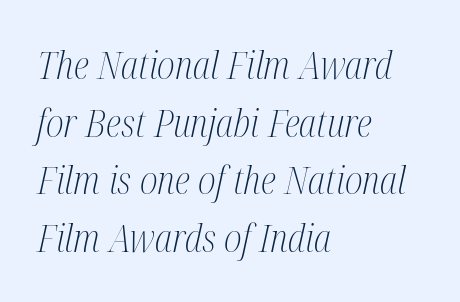
{"serif": "yes", "italic": "yes", "lean": "right", "slant_degrees": 12, "bold": "no", "weight": "light", "width": "condensed", "stroke_contrast": "medium", "x_height": "medium", "monospaced": "no", "underline": "no", "align": "left", "line_spacing": "normal", "line_spacing_ratio": 1.48, "letter_spacing": "normal", "letter_spacing_em": 0.0, "glyph_px": 39}
